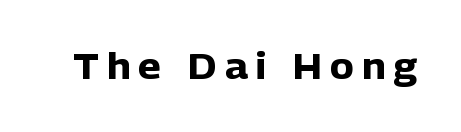
Q: Is the text bold? A: Yes.
Q: Is the text italic (slanted)? A: No, it is upright.
Q: Is the typeface a serif or a sans-serif typeface? A: Sans-serif.
Q: Is the text underlined? A: No.
Q: Is the spacing between letters normal or unusually wide? A: Unusually wide.
Q: Width (condensed, normal, or wide)? A: Normal.
Q: Stroke contrast? A: Low.
Q: x-height? A: Medium.
Q: Monospaced? A: No.
